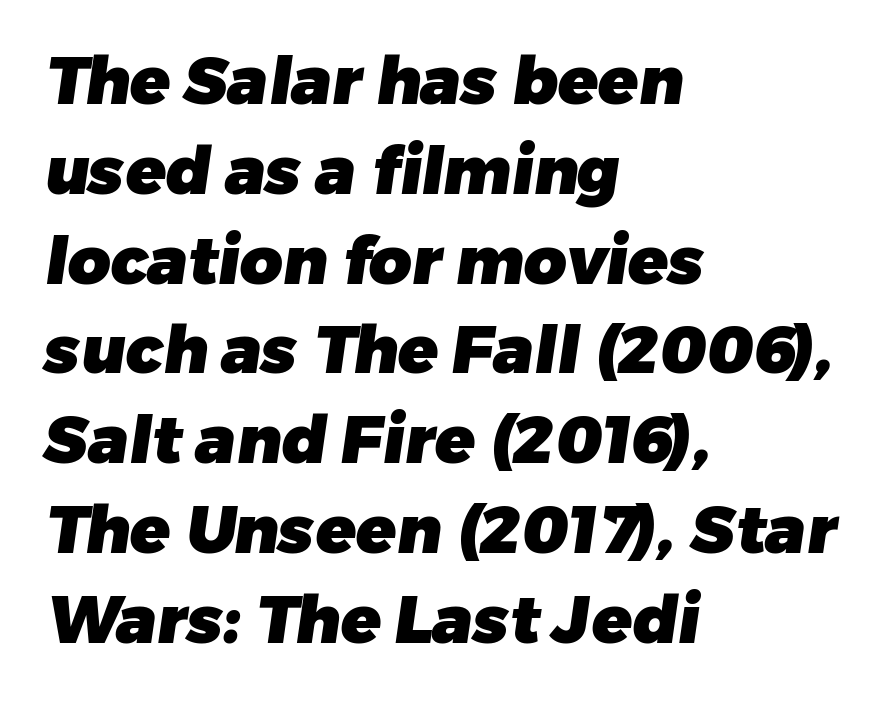
Q: Is the text bold? A: Yes.
Q: Is the typeface a serif or a sans-serif typeface? A: Sans-serif.
Q: Is the text underlined? A: No.
Q: How is the paragraph aligned? A: Left-aligned.
Q: Is the spacing between letters normal or unusually wide? A: Normal.
Q: Is the spacing between lines tight, normal or loose? A: Normal.
Q: Width (condensed, normal, or wide)? A: Normal.
Q: Stroke contrast? A: Low.
Q: x-height? A: Medium.
Q: Monospaced? A: No.
